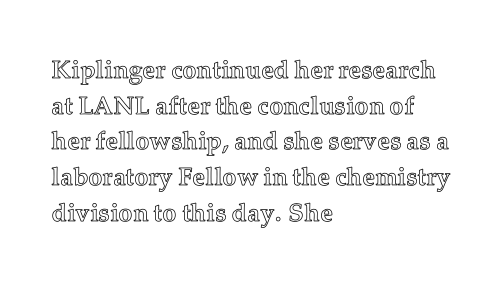
Q: Is the text italic (slanted)? A: No, it is upright.
Q: Is the text underlined? A: No.
Q: How is the paragraph aligned? A: Left-aligned.
Q: Is the spacing between letters normal or unusually wide? A: Normal.
Q: Is the spacing between lines tight, normal or loose? A: Normal.
